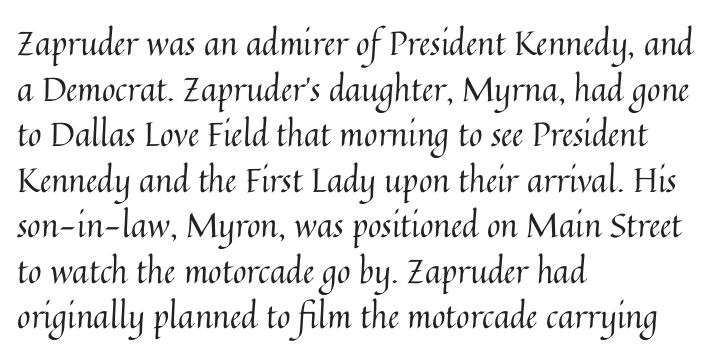
The image shows 33 px regular-weight type; set left-aligned, normal line spacing (1.38x), normal letter spacing, not underlined; medium stroke contrast and a medium x-height.
